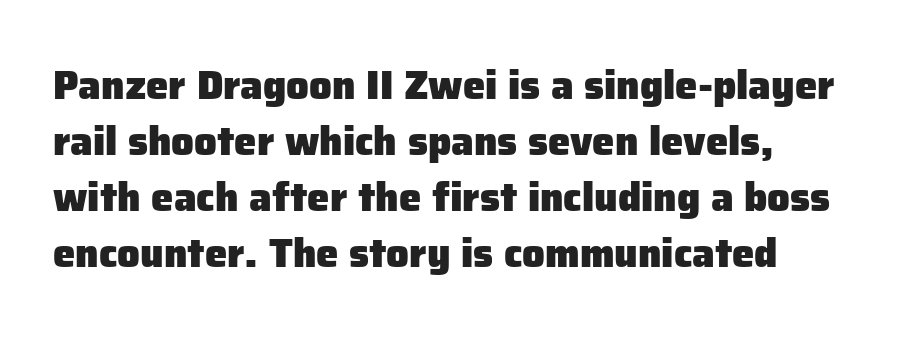
Q: Is the text bold? A: Yes.
Q: Is the text italic (slanted)? A: No, it is upright.
Q: Is the typeface a serif or a sans-serif typeface? A: Sans-serif.
Q: Is the text underlined? A: No.
Q: How is the paragraph aligned? A: Left-aligned.
Q: Is the spacing between letters normal or unusually wide? A: Normal.
Q: Is the spacing between lines tight, normal or loose? A: Normal.
Q: Width (condensed, normal, or wide)? A: Normal.
Q: Stroke contrast? A: Low.
Q: x-height? A: Medium.
Q: Monospaced? A: No.
